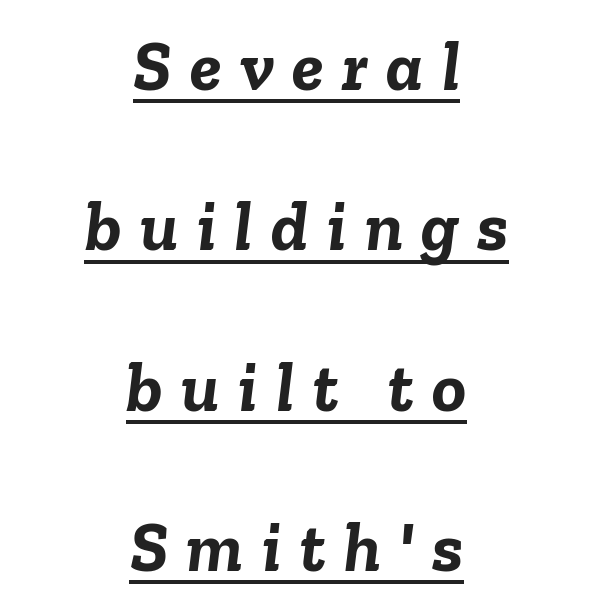
A typesetter would call this heavily tracked-out type. Stroke thickness is high; the sample reads as a true bold. Tall strokes in this sample are angled rather than plumb. The letters advance in unequal steps, a hallmark of proportional type. One-word summary of the alignment: center. The rendered words wear a rule along their underside.
